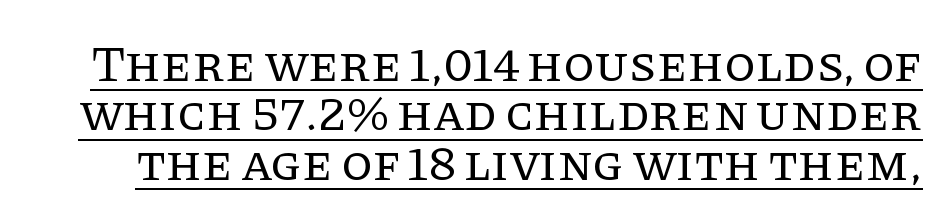
Q: Is the text bold? A: No.
Q: Is the text italic (slanted)? A: No, it is upright.
Q: Is the typeface a serif or a sans-serif typeface? A: Serif.
Q: Is the text underlined? A: Yes.
Q: Is the spacing between letters normal or unusually wide? A: Normal.
Q: Is the spacing between lines tight, normal or loose? A: Tight.
Q: Width (condensed, normal, or wide)? A: Normal.
Q: Stroke contrast? A: Low.
Q: x-height? A: Large.
Q: Monospaced? A: No.
